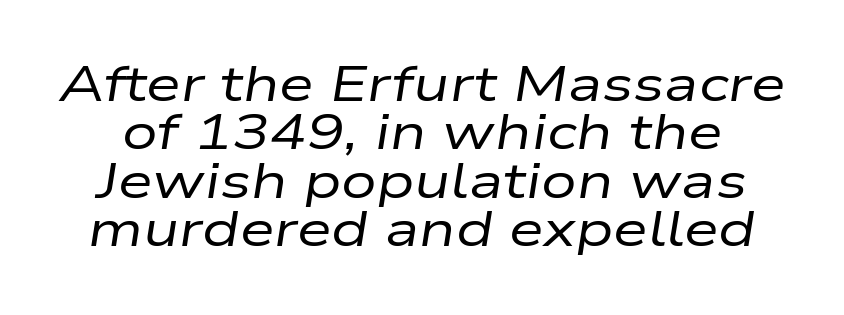
Q: Is the text bold? A: No.
Q: Is the text italic (slanted)? A: Yes, it leans right by about 9 degrees.
Q: Is the text underlined? A: No.
Q: Is the spacing between letters normal or unusually wide? A: Normal.
Q: Is the spacing between lines tight, normal or loose? A: Tight.
Q: Width (condensed, normal, or wide)? A: Wide.
Q: Stroke contrast? A: Low.
Q: x-height? A: Medium.
Q: Monospaced? A: No.
